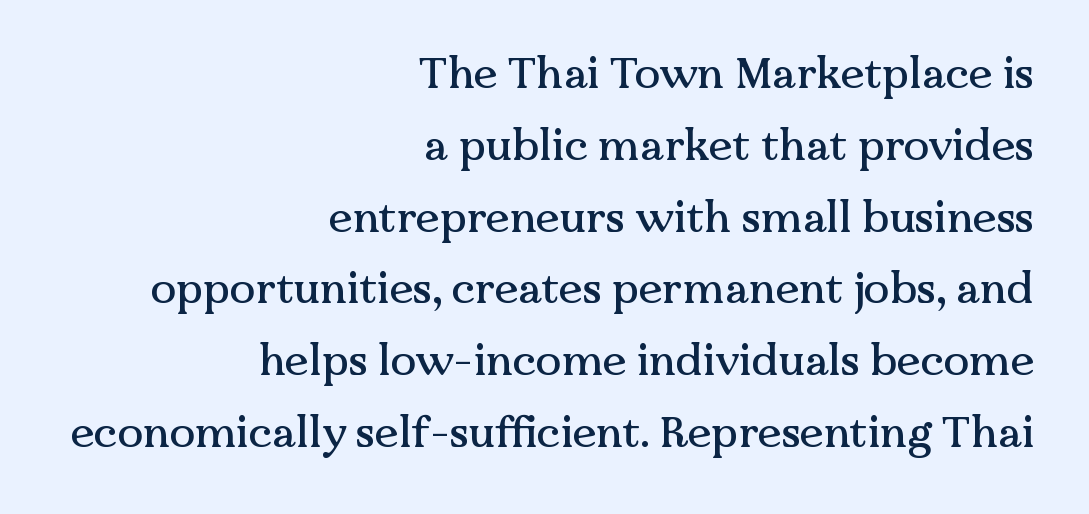
The image shows 43 px serif type, upright; set right-aligned, normal line spacing (1.67x), normal letter spacing, not underlined; medium stroke contrast and a medium x-height.
